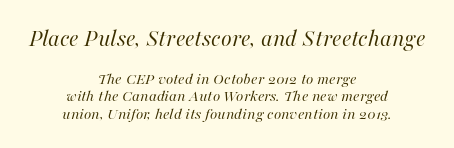
Q: Is the text bold? A: No.
Q: Is the text italic (slanted)? A: Yes, it leans right by about 16 degrees.
Q: Is the text underlined? A: No.
Q: How is the paragraph aligned? A: Centered.
Q: Is the spacing between letters normal or unusually wide? A: Normal.
Q: Is the spacing between lines tight, normal or loose? A: Tight.
Q: Which block of text is set in a larger size, the first (top) or the second (bottom)? A: The first (top) one.
